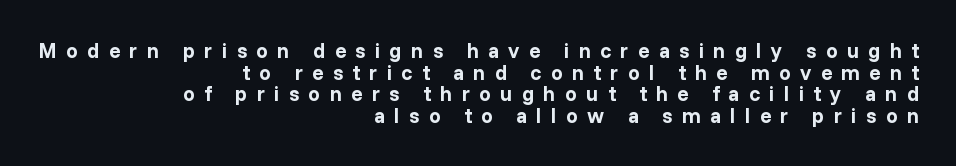
Letters rest on an invisible, unmarked baseline. Quick note: not italic, upright. Every row of glyphs terminates at an identical x-position on the right. Plenty of ink on the page — the face is bold. The lines are packed closely together with very little leading.
